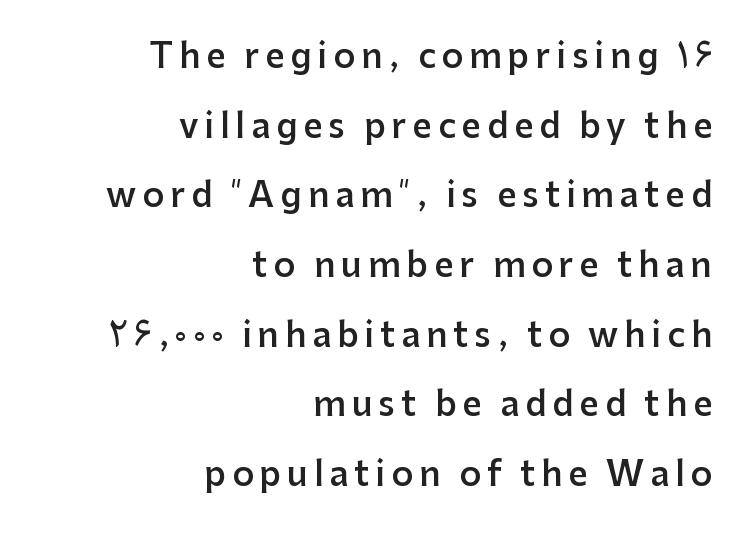
Tall strokes in this sample are plumb rather than angled. A sans-serif font was chosen for this passage. Visually the block forms a straight wall on the right and a jagged coastline on the left. Does the weight exceed regular? Yes, but only to semibold.
